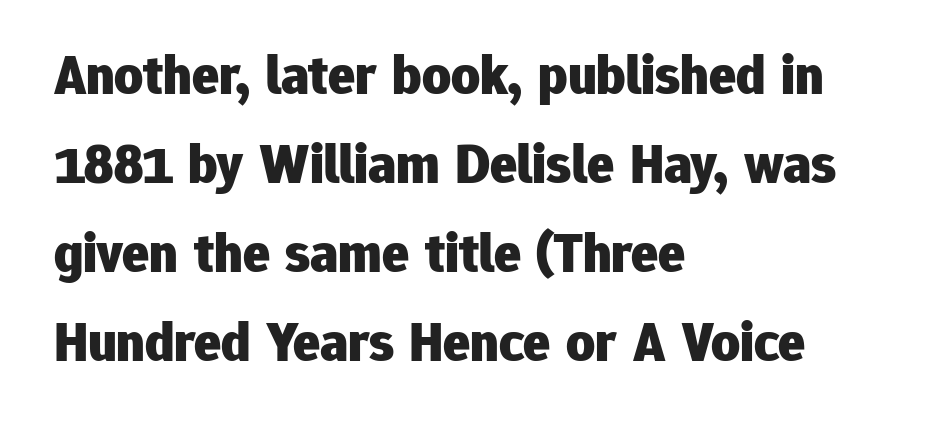
Q: Is the text bold? A: Yes.
Q: Is the text italic (slanted)? A: No, it is upright.
Q: Is the typeface a serif or a sans-serif typeface? A: Sans-serif.
Q: Is the text underlined? A: No.
Q: How is the paragraph aligned? A: Left-aligned.
Q: Is the spacing between letters normal or unusually wide? A: Normal.
Q: Is the spacing between lines tight, normal or loose? A: Normal.
Q: Width (condensed, normal, or wide)? A: Normal.
Q: Stroke contrast? A: Low.
Q: x-height? A: Medium.
Q: Monospaced? A: No.
